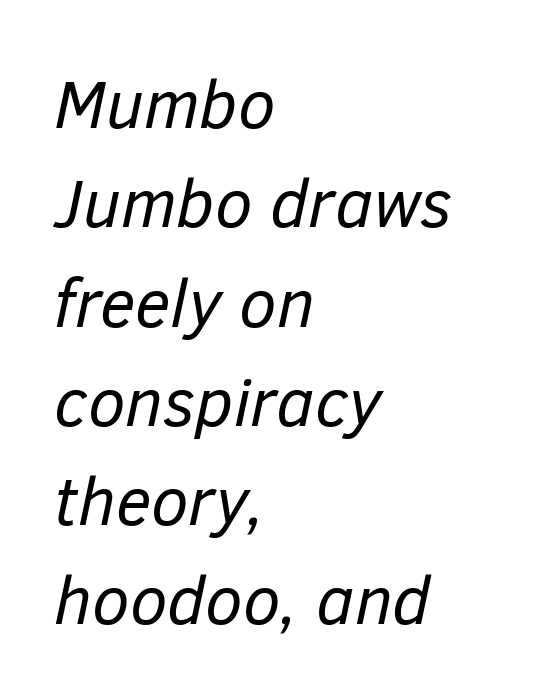
Spacing verdict: proportional, widths tailored to each character. Does the leading feel generous? No, just average. Check the space under the baseline: it is left empty. One-word summary of the alignment: left. There's an unmistakable incline to the writing here. Caption: standard tracking, unaltered.
